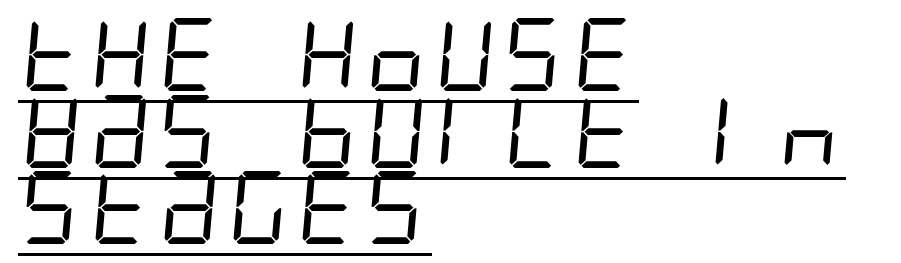
The image shows 73 px regular-weight, condensed sans-serif type; set left-aligned, tight line spacing (1.05x), normal letter spacing, underlined; low stroke contrast and a large x-height.
